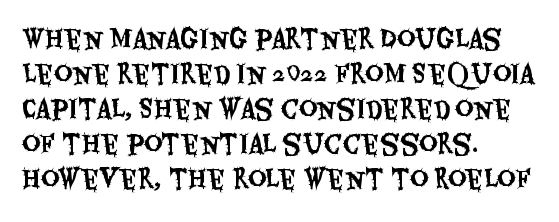
{"italic": "no", "underline": "no", "align": "left", "line_spacing": "normal", "line_spacing_ratio": 1.4, "letter_spacing": "normal", "letter_spacing_em": 0.0, "glyph_px": 25}
